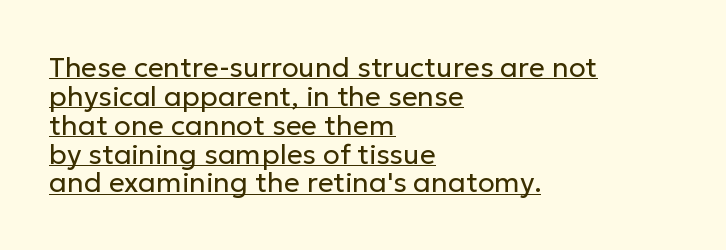
The image shows 28 px regular-weight sans-serif type, upright; set left-aligned, tight line spacing (1.03x), normal letter spacing, underlined; low stroke contrast and a medium x-height.
